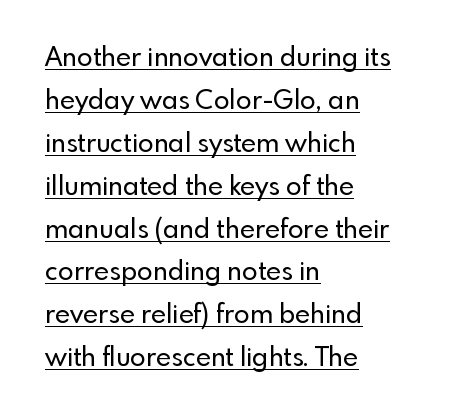
{"italic": "no", "underline": "yes", "align": "left", "line_spacing": "normal", "line_spacing_ratio": 1.65, "letter_spacing": "normal", "letter_spacing_em": 0.0, "glyph_px": 26}
